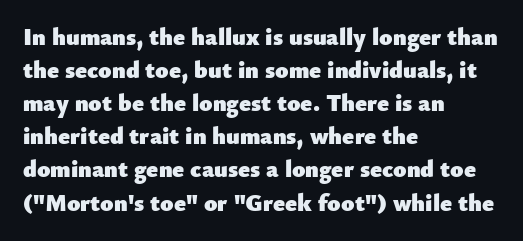
The image shows 24 px bold type, upright; set left-aligned, normal line spacing (1.38x), normal letter spacing, not underlined.
